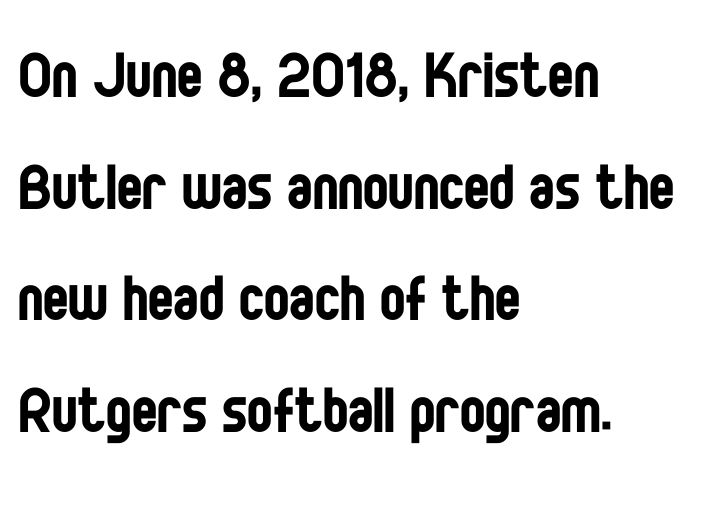
The space beneath each line is pristine and unruled. The tracking reads as untouched default to a designer's eye. Where is the straight margin? On the left. Italic? Not at all — the glyphs are vertical.
